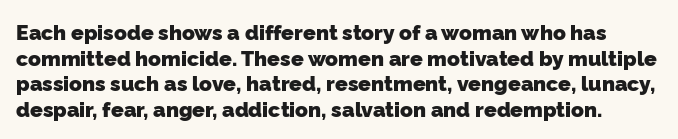
{"bold": "yes", "underline": "no", "line_spacing_ratio": 1.22, "letter_spacing": "normal", "letter_spacing_em": 0.0, "glyph_px": 21}
